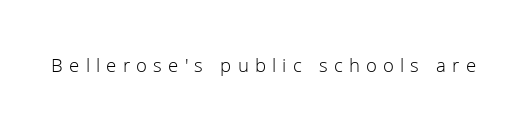
Q: Is the text bold? A: No.
Q: Is the text italic (slanted)? A: No, it is upright.
Q: Is the text underlined? A: No.
Q: Is the spacing between letters normal or unusually wide? A: Unusually wide.
